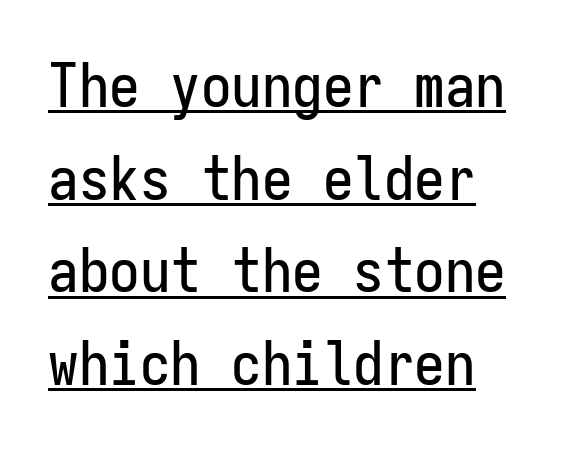
The image shows 61 px condensed sans-serif type, upright, monospaced; set left-aligned, normal line spacing (1.52x), normal letter spacing, underlined; low stroke contrast and a medium x-height.
